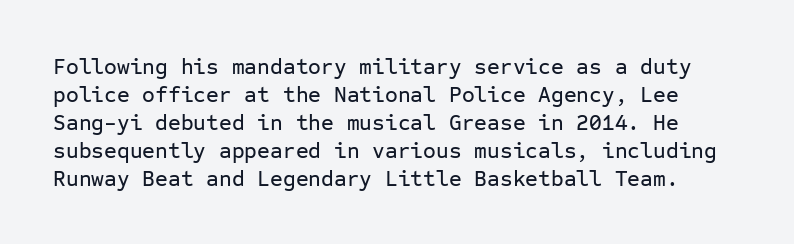
The lines sit at an ordinary, default distance from one another. Characters remain perfectly vertical along every line. This sample uses plain, unmodified letter spacing. The space beneath each line is pristine and unruled.
